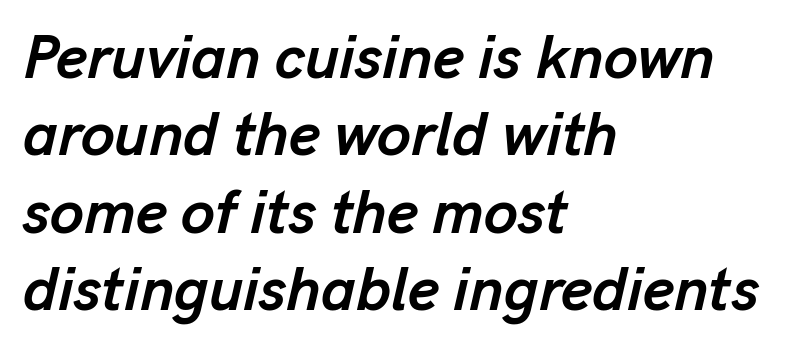
Q: Is the text bold? A: Yes.
Q: Is the text italic (slanted)? A: Yes, it leans right by about 13 degrees.
Q: Is the text underlined? A: No.
Q: How is the paragraph aligned? A: Left-aligned.
Q: Is the spacing between letters normal or unusually wide? A: Normal.
Q: Is the spacing between lines tight, normal or loose? A: Normal.
Q: Width (condensed, normal, or wide)? A: Normal.
Q: Stroke contrast? A: Low.
Q: x-height? A: Medium.
Q: Monospaced? A: No.
